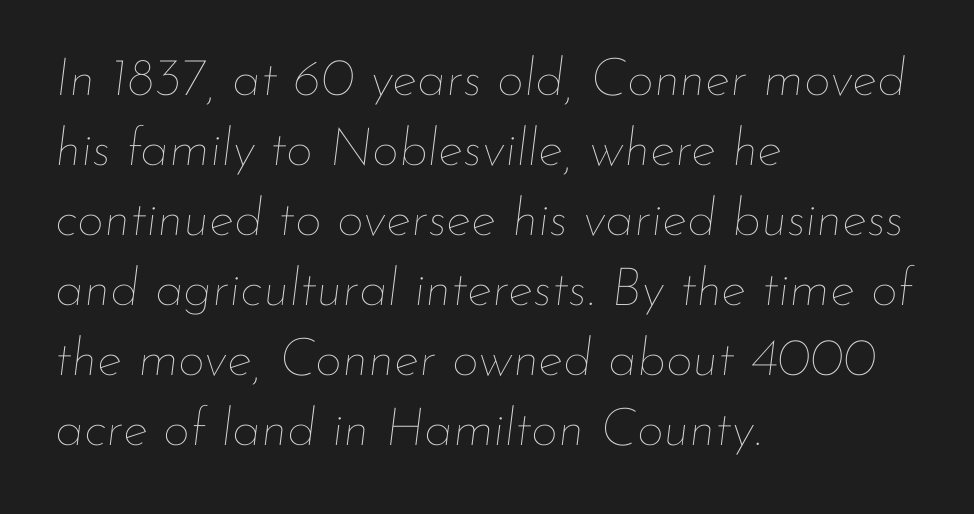
Glance below the letters and you will spot only blank space. Default kerning and tracking; the words read as compact shapes. The text carries the slant typical of an italic or oblique font. The vertical gap from one line to the next is medium.
